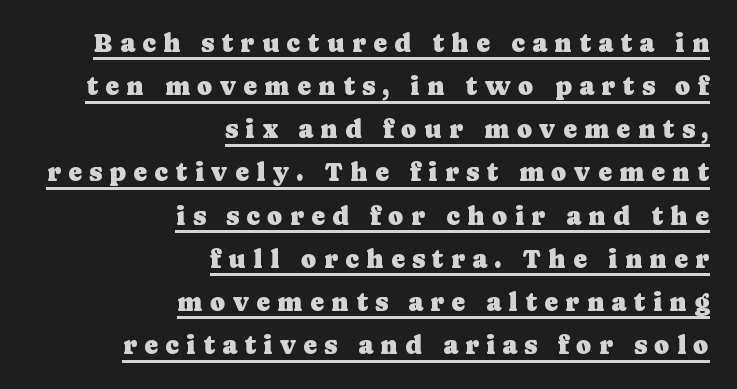
The image shows 26 px text type, upright; set right-aligned, normal line spacing (1.66x), unusually wide letter spacing (+0.28 em), underlined.
